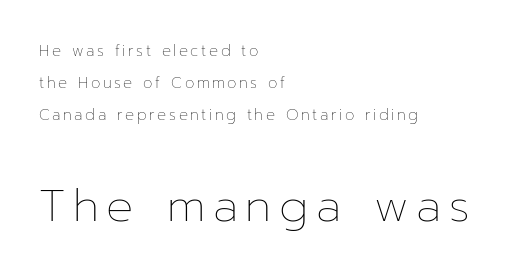
Q: Is the text bold? A: No.
Q: Is the text italic (slanted)? A: No, it is upright.
Q: Is the text underlined? A: No.
Q: How is the paragraph aligned? A: Left-aligned.
Q: Is the spacing between lines tight, normal or loose? A: Loose.
Q: Which block of text is set in a larger size, the first (top) or the second (bottom)? A: The second (bottom) one.
Q: Width (condensed, normal, or wide)? A: Normal.
Q: Stroke contrast? A: Low.
Q: x-height? A: Medium.
Q: Monospaced? A: No.
